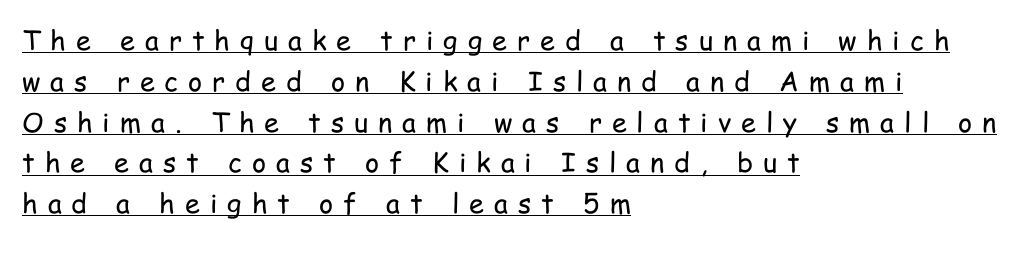
Tracking here is generous; glyphs stand well apart from one another. Nope, not italic — everything's standing straight. Honestly, the underline is the first thing you notice here. The rendering anchors every line to the left-hand side. The leading is moderate, giving the passage an even texture. No heavy texture on the line: the type isn't bold.
